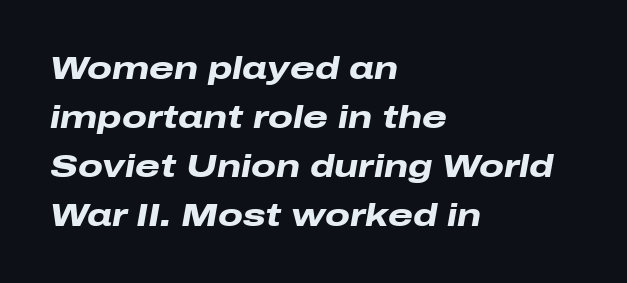
Horizontal alignment here is leftward, the default for most running prose. Descender tails drop into unmarked territory. A typesetter would call this leading conventional body-copy spacing. The sample has been set heavy, in full bold. A typesetter would call this proportional, since set widths differ per character. The horizontal fit of the characters is conventional and even.
